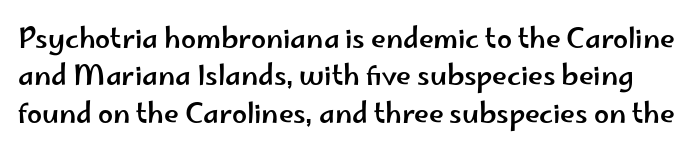
Q: Is the text italic (slanted)? A: No, it is upright.
Q: Is the text underlined? A: No.
Q: Is the spacing between letters normal or unusually wide? A: Normal.
Q: Is the spacing between lines tight, normal or loose? A: Normal.
